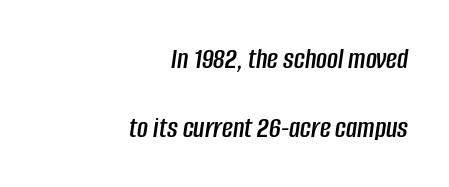
{"italic": "yes", "lean": "right", "slant_degrees": 8, "width": "condensed", "stroke_contrast": "low", "x_height": "large", "monospaced": "no", "underline": "no", "align": "right", "line_spacing": "loose", "line_spacing_ratio": 2.3, "letter_spacing": "normal", "letter_spacing_em": 0.0, "glyph_px": 30}
